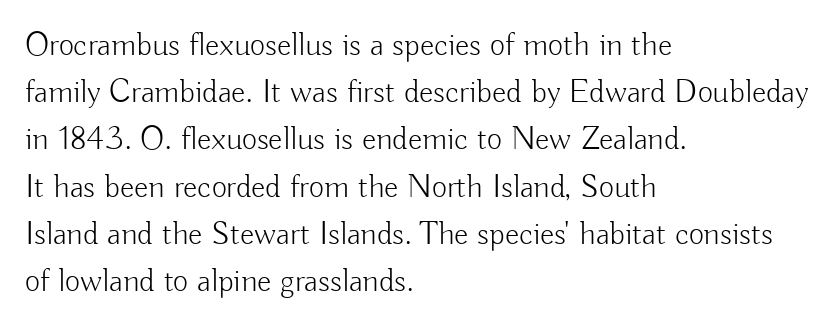
The image shows 33 px light sans-serif type, upright; set left-aligned, normal line spacing (1.43x), normal letter spacing, not underlined; low stroke contrast and a small x-height.
